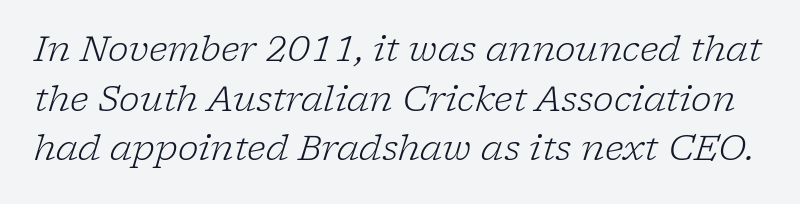
Is this a fixed-width face? No — the glyphs have proportional, varying widths. The zone under the glyphs is completely vacant. Stems here are at most as thick as an everyday book face. You can tell from the footed stems that serif type was used. Would a proofreader flag this as italicized? Yes.
